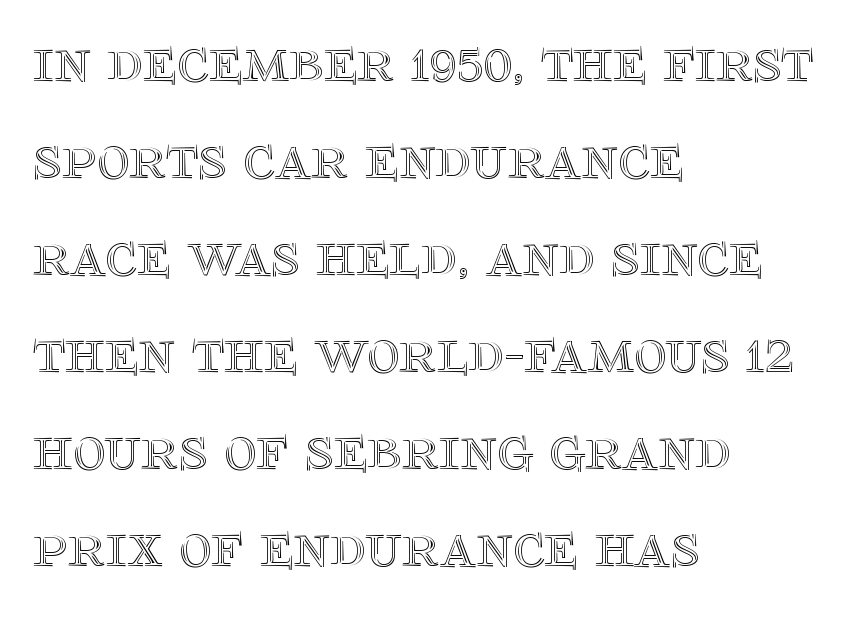
Q: Is the text italic (slanted)? A: No, it is upright.
Q: Is the text underlined? A: No.
Q: How is the paragraph aligned? A: Left-aligned.
Q: Is the spacing between letters normal or unusually wide? A: Normal.
Q: Is the spacing between lines tight, normal or loose? A: Normal.
Q: Width (condensed, normal, or wide)? A: Normal.
Q: x-height? A: Large.
Q: Monospaced? A: No.
